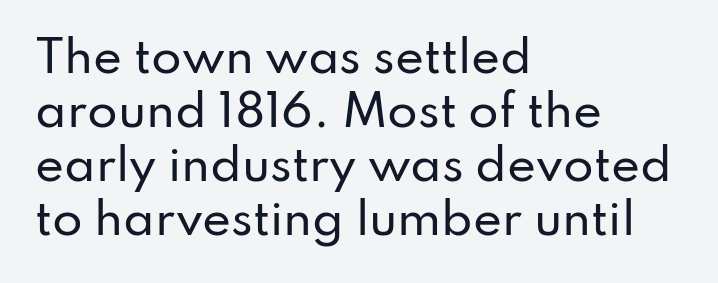
If you drew a ruler down the left edge, every line would touch it. Examine the stroke ends and you'll find no serifs. Varying glyph widths throughout — classic text-font behaviour. Unmarked baselines from the first word to the last. The type is set solid horizontally, with unmodified tracking. A typesetter would mark this as roman, not italic.
